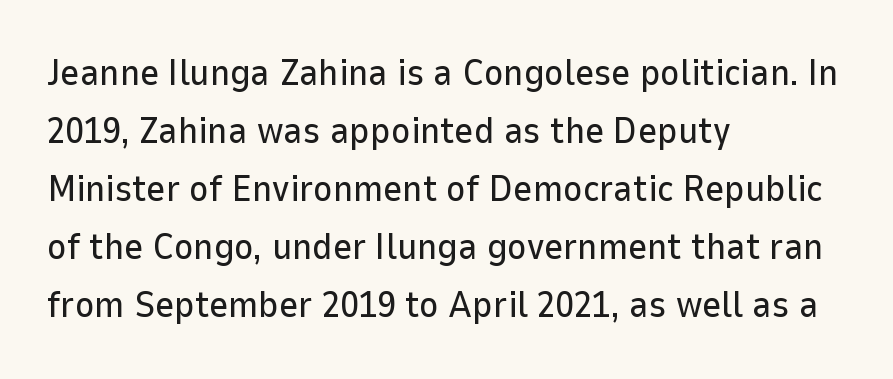
The image shows 37 px sans-serif type, upright; set left-aligned, normal line spacing (1.57x), normal letter spacing, not underlined; low stroke contrast and a medium x-height.
